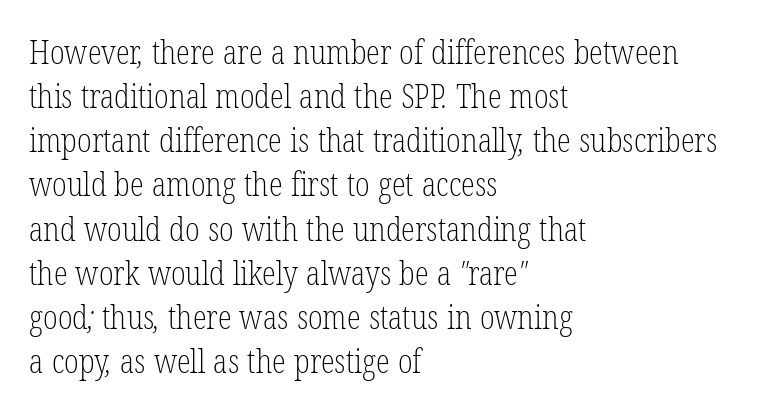
Plain, unruled lines of type. Default kerning and tracking; the words read as compact shapes. The block of text has a typical density, with ordinary space between rows. The paragraph has a hard left edge and a soft right edge.
